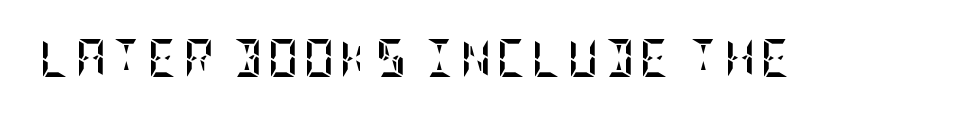
{"italic": "no", "bold": "yes", "weight": "semibold", "width": "condensed", "stroke_contrast": "low", "x_height": "large", "underline": "no", "glyph_px": 38}
